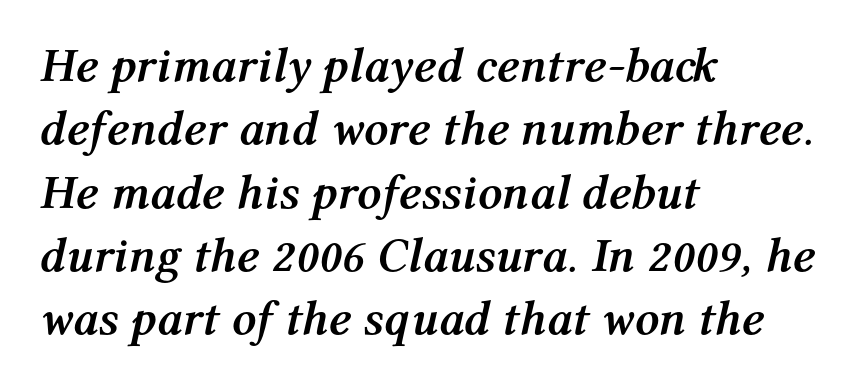
The image shows 48 px semibold type, italic (leaning right); set left-aligned, normal line spacing (1.32x), normal letter spacing, not underlined; medium stroke contrast and a medium x-height.
